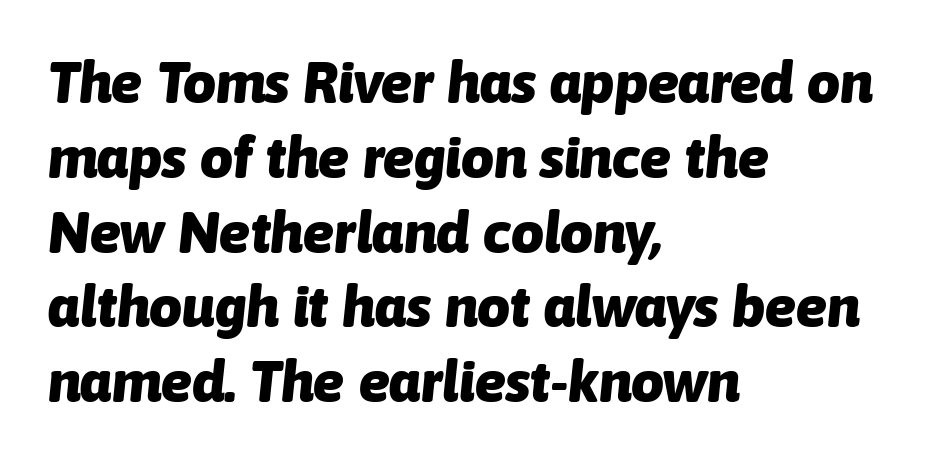
Q: Is the text bold? A: Yes.
Q: Is the text italic (slanted)? A: Yes, it leans right by about 6 degrees.
Q: Is the text underlined? A: No.
Q: How is the paragraph aligned? A: Left-aligned.
Q: Is the spacing between letters normal or unusually wide? A: Normal.
Q: Is the spacing between lines tight, normal or loose? A: Normal.
Q: Width (condensed, normal, or wide)? A: Normal.
Q: Stroke contrast? A: Low.
Q: x-height? A: Medium.
Q: Monospaced? A: No.
